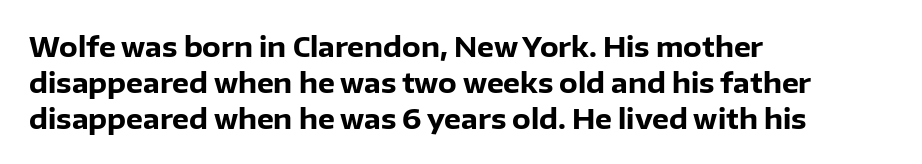
{"italic": "no", "bold": "yes", "underline": "no", "align": "left", "line_spacing": "normal", "line_spacing_ratio": 1.33, "letter_spacing": "normal", "letter_spacing_em": 0.0, "glyph_px": 27}
